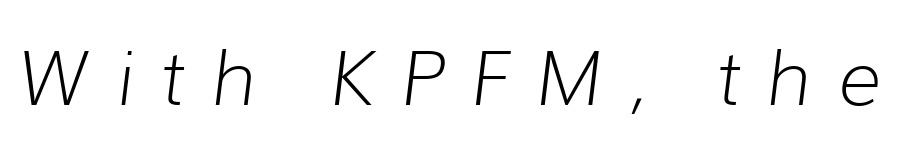
The image shows 75 px light type, italic (leaning right); set unusually wide letter spacing (+0.34 em), not underlined; low stroke contrast and a medium x-height.
